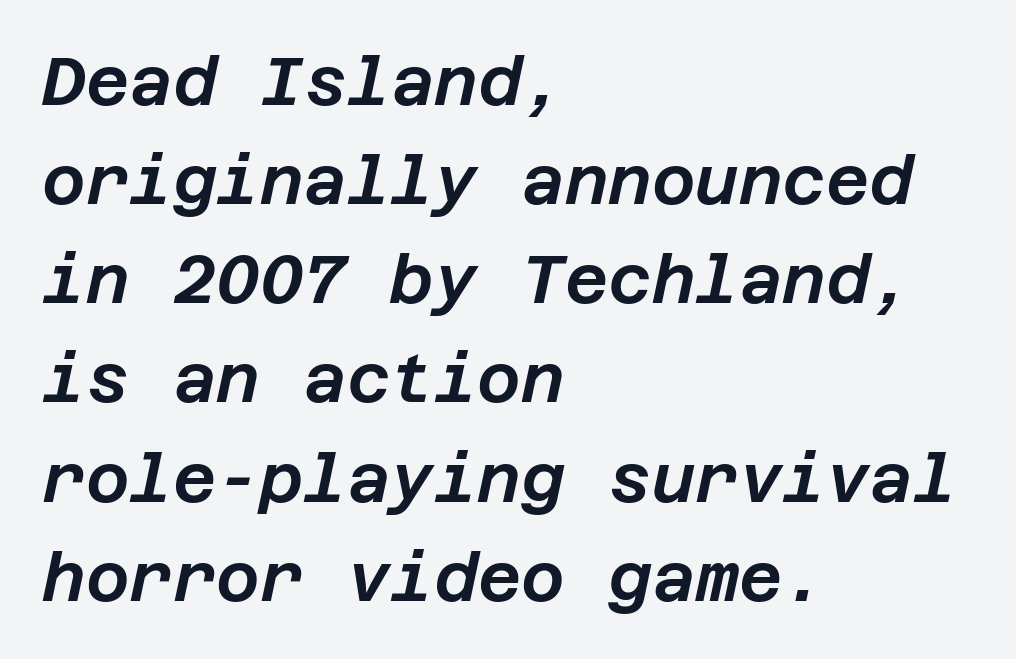
{"italic": "yes", "lean": "right", "slant_degrees": 12, "width": "normal", "stroke_contrast": "low", "x_height": "large", "underline": "no", "align": "left", "line_spacing": "normal", "line_spacing_ratio": 1.48, "letter_spacing": "normal", "letter_spacing_em": 0.0, "glyph_px": 67}
